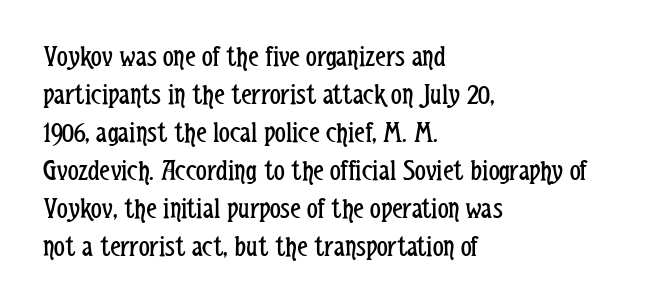
{"serif": "no", "italic": "no", "bold": "no", "weight": "regular", "width": "condensed", "stroke_contrast": "low", "x_height": "medium", "monospaced": "no", "underline": "no", "align": "left", "line_spacing": "normal", "line_spacing_ratio": 1.27, "letter_spacing": "normal", "letter_spacing_em": 0.0, "glyph_px": 30}
